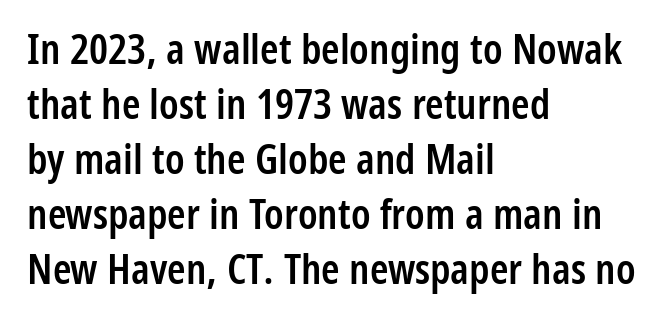
{"serif": "no", "italic": "no", "bold": "semi", "weight": "semibold", "width": "condensed", "stroke_contrast": "low", "x_height": "medium", "monospaced": "no", "underline": "no", "align": "left", "line_spacing": "normal", "line_spacing_ratio": 1.31, "letter_spacing": "normal", "letter_spacing_em": 0.0, "glyph_px": 42}
